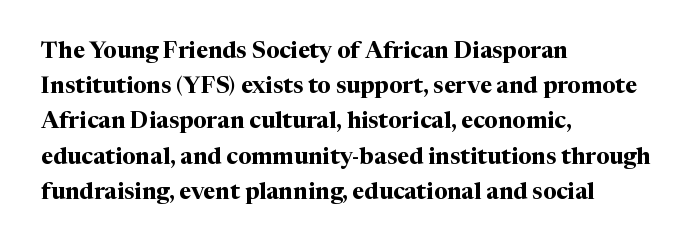
The image shows 23 px bold type, upright; set left-aligned, normal line spacing (1.53x), normal letter spacing, not underlined.
